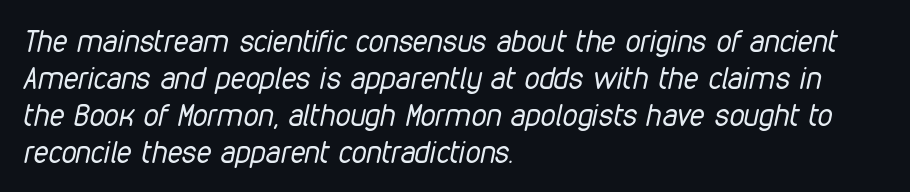
{"italic": "yes", "lean": "right", "slant_degrees": 12, "bold": "no", "weight": "regular", "width": "condensed", "stroke_contrast": "low", "x_height": "medium", "monospaced": "no", "underline": "no", "align": "left", "line_spacing_ratio": 1.23, "letter_spacing": "normal", "letter_spacing_em": 0.0, "glyph_px": 30}
